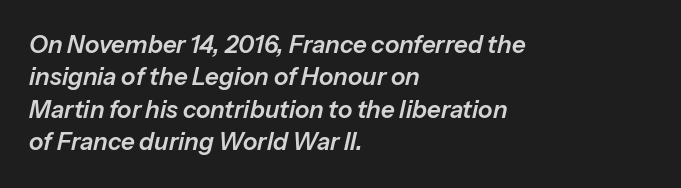
Spacing between characters is what you'd get straight out of the box. Horizontal bands of white between lines are of average thickness. Unmarked baselines from the first word to the last. Horizontally, the lines are justified to the leading edge only. When letters slant like this, we call the style italic.
